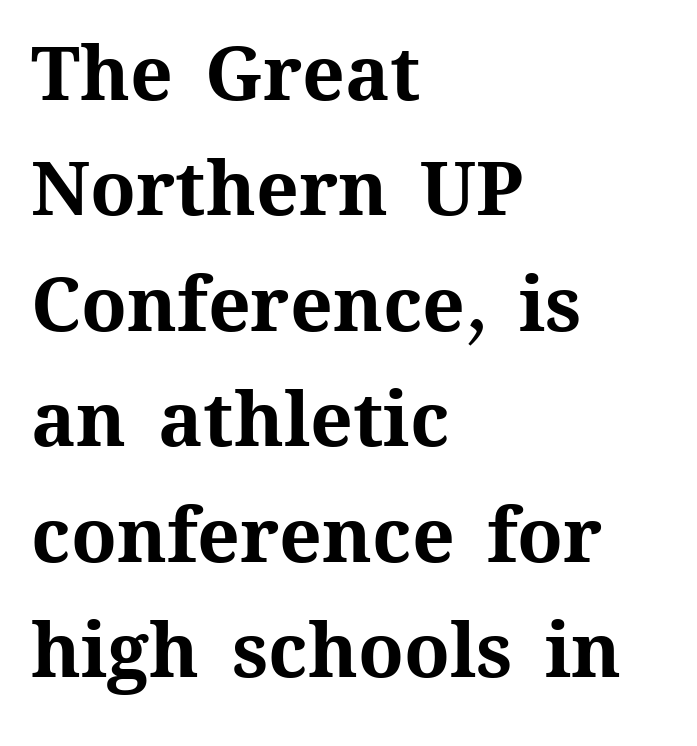
The image shows 75 px bold type, upright; set left-aligned, normal line spacing (1.54x), normal letter spacing, not underlined; medium stroke contrast and a medium x-height.
